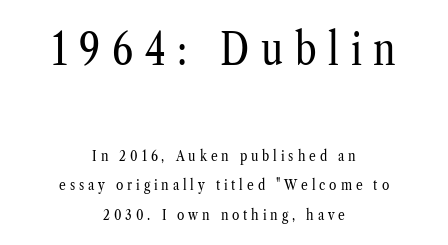
The rendering uses natural spacing where letterforms have individual widths. These lines are composed in type with serifs. This sample trades compactness for vertical openness between lines. Caption: upper text group enlarged, lower text group reduced. Bare-footed words on every line.
